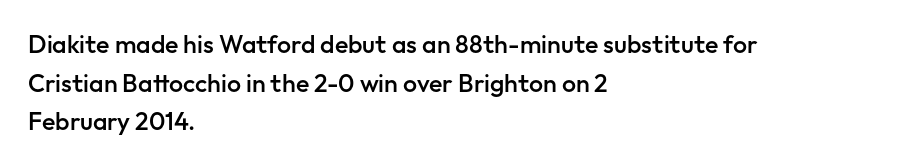
Q: Is the text bold? A: Semi-bold.
Q: Is the text italic (slanted)? A: No, it is upright.
Q: Is the text underlined? A: No.
Q: How is the paragraph aligned? A: Left-aligned.
Q: Is the spacing between letters normal or unusually wide? A: Normal.
Q: Is the spacing between lines tight, normal or loose? A: Normal.
